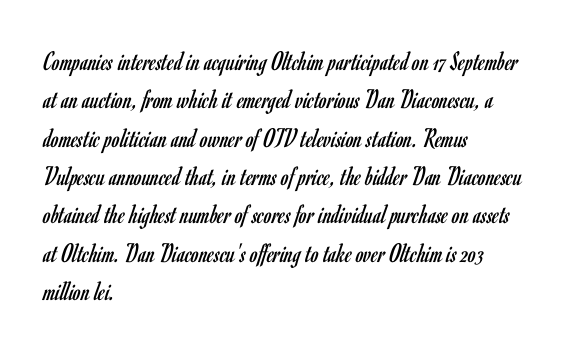
{"serif": "no", "bold": "no", "weight": "regular", "width": "condensed", "stroke_contrast": "low", "x_height": "small", "monospaced": "no", "underline": "no", "align": "left", "line_spacing": "normal", "line_spacing_ratio": 1.37, "letter_spacing": "normal", "letter_spacing_em": 0.0, "glyph_px": 28}
